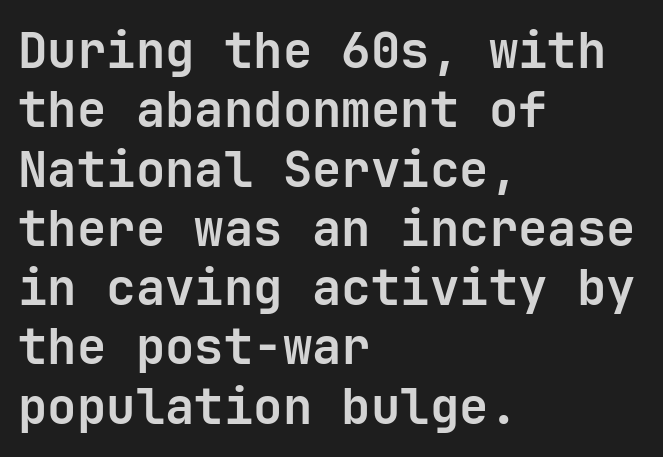
The image shows 49 px bold sans-serif type, upright, monospaced; set left-aligned, line spacing 1.21x, normal letter spacing, not underlined; low stroke contrast and a medium x-height.
